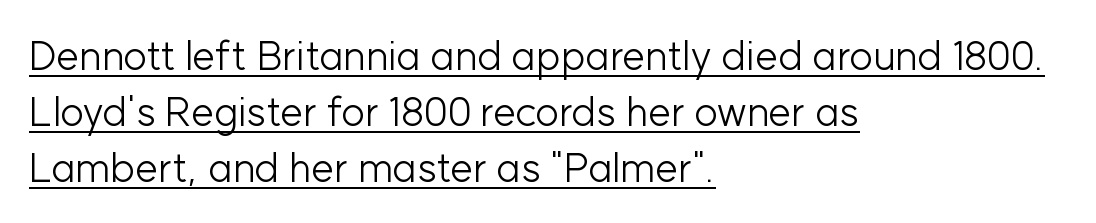
Is the stroke heavy? The answer is a plain regular-or-lighter. Whoever set this chose a conventional vertical rhythm. Letter spacing: default. The setting favours the left margin, as ordinary paragraphs usually do. The type sits square on the baseline with zero lean.
